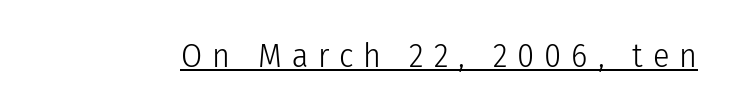
Q: Is the text bold? A: No.
Q: Is the text italic (slanted)? A: No, it is upright.
Q: Is the typeface a serif or a sans-serif typeface? A: Sans-serif.
Q: Is the text underlined? A: Yes.
Q: Is the spacing between letters normal or unusually wide? A: Unusually wide.
Q: Width (condensed, normal, or wide)? A: Condensed.
Q: Stroke contrast? A: Low.
Q: x-height? A: Medium.
Q: Monospaced? A: No.
